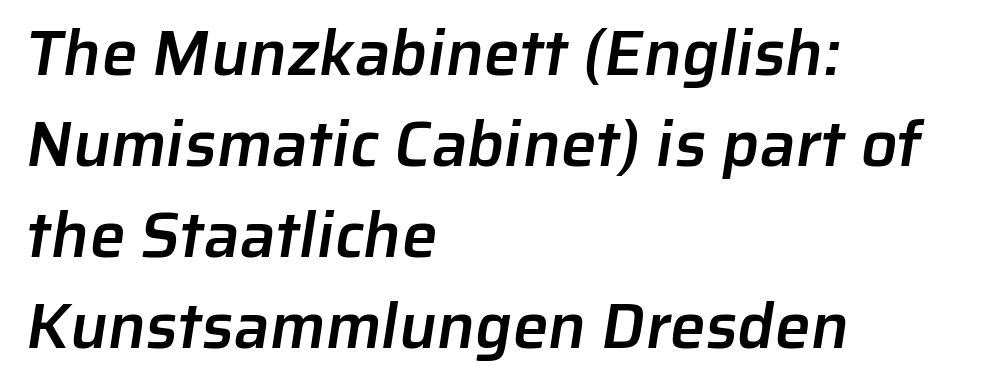
Q: Is the text bold? A: Semi-bold.
Q: Is the typeface a serif or a sans-serif typeface? A: Sans-serif.
Q: Is the text underlined? A: No.
Q: How is the paragraph aligned? A: Left-aligned.
Q: Is the spacing between letters normal or unusually wide? A: Normal.
Q: Is the spacing between lines tight, normal or loose? A: Normal.
Q: Width (condensed, normal, or wide)? A: Normal.
Q: Stroke contrast? A: Low.
Q: x-height? A: Medium.
Q: Monospaced? A: No.
